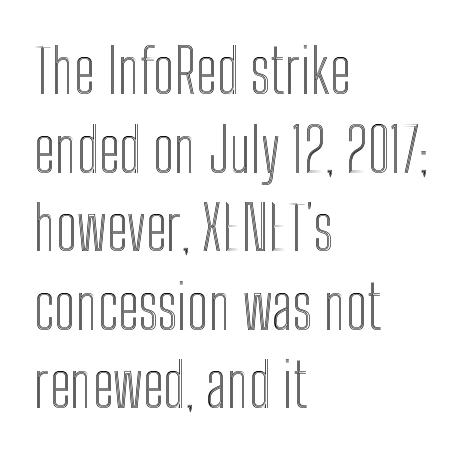
The image shows 60 px condensed type, upright; set left-aligned, normal line spacing (1.31x), normal letter spacing, not underlined; a medium x-height.
